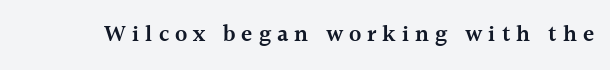
A fair bit of extra ink — the face is semibold, not bold. Letter spacing: wide. Tall strokes in this sample are plumb rather than angled. A bare baseline throughout the passage.
